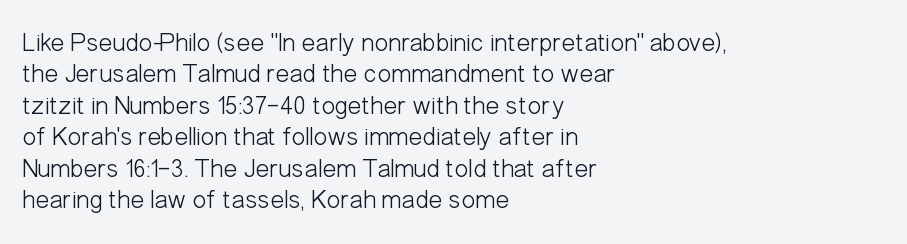
The image shows 26 px text type, upright; set left-aligned, line spacing 1.21x, normal letter spacing, not underlined.
